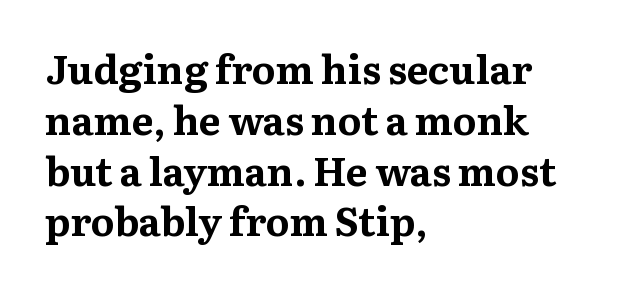
Q: Is the text bold? A: Yes.
Q: Is the text italic (slanted)? A: No, it is upright.
Q: Is the typeface a serif or a sans-serif typeface? A: Serif.
Q: Is the text underlined? A: No.
Q: How is the paragraph aligned? A: Left-aligned.
Q: Is the spacing between letters normal or unusually wide? A: Normal.
Q: Is the spacing between lines tight, normal or loose? A: Normal.
Q: Width (condensed, normal, or wide)? A: Normal.
Q: Stroke contrast? A: Medium.
Q: x-height? A: Medium.
Q: Monospaced? A: No.
